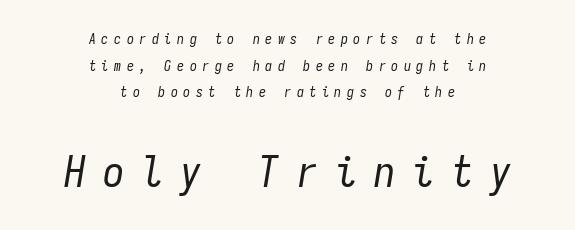
Here the second block reads like a headline and the first like body copy. Note the uniform advance width — an 'i' takes as much space as an 'm'. The space directly below the letters is spotless. The rag falls on both sides of this text block equally.
